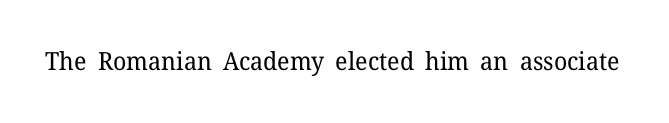
The rendering keeps characters at their native spacing. The font sits on the lighter half of the weight spectrum, regular included. Quick note: underline off. Is there any slant? The stems are plumb.
